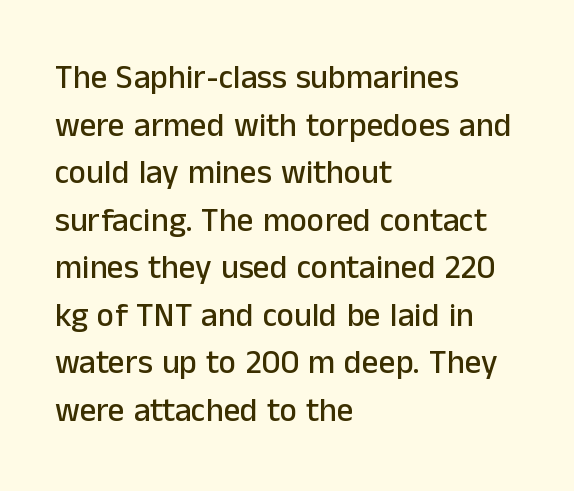
Q: Is the text italic (slanted)? A: No, it is upright.
Q: Is the typeface a serif or a sans-serif typeface? A: Sans-serif.
Q: Is the text underlined? A: No.
Q: How is the paragraph aligned? A: Left-aligned.
Q: Is the spacing between letters normal or unusually wide? A: Normal.
Q: Is the spacing between lines tight, normal or loose? A: Normal.
Q: Width (condensed, normal, or wide)? A: Normal.
Q: Stroke contrast? A: Low.
Q: x-height? A: Medium.
Q: Monospaced? A: No.
